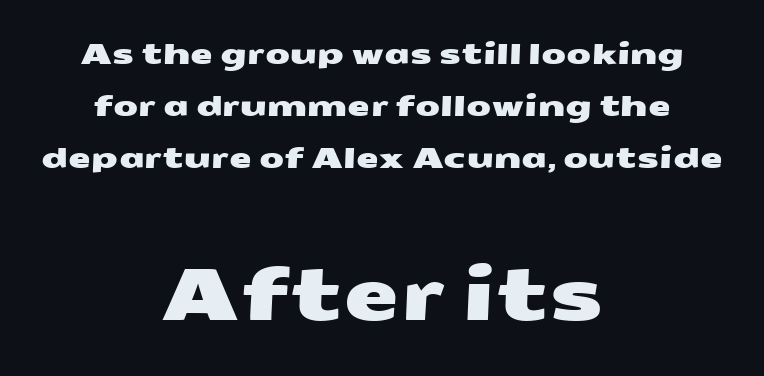
Does the type have serifs? No, each stem ends abruptly. Nothing unusual about the tracking: characters are spaced as the font intends. Alignment: centered. Quick note: underline off.
